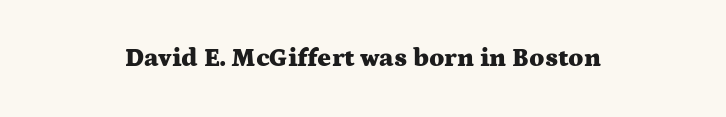
Q: Is the text bold? A: Yes.
Q: Is the text italic (slanted)? A: No, it is upright.
Q: Is the text underlined? A: No.
Q: How is the paragraph aligned? A: Centered.
Q: Is the spacing between letters normal or unusually wide? A: Normal.
